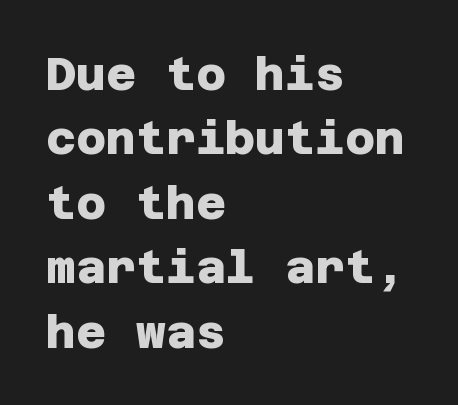
Q: Is the text bold? A: Yes.
Q: Is the typeface a serif or a sans-serif typeface? A: Sans-serif.
Q: Is the text underlined? A: No.
Q: How is the paragraph aligned? A: Left-aligned.
Q: Is the spacing between letters normal or unusually wide? A: Normal.
Q: Is the spacing between lines tight, normal or loose? A: Normal.
Q: Width (condensed, normal, or wide)? A: Normal.
Q: Stroke contrast? A: Low.
Q: x-height? A: Large.
